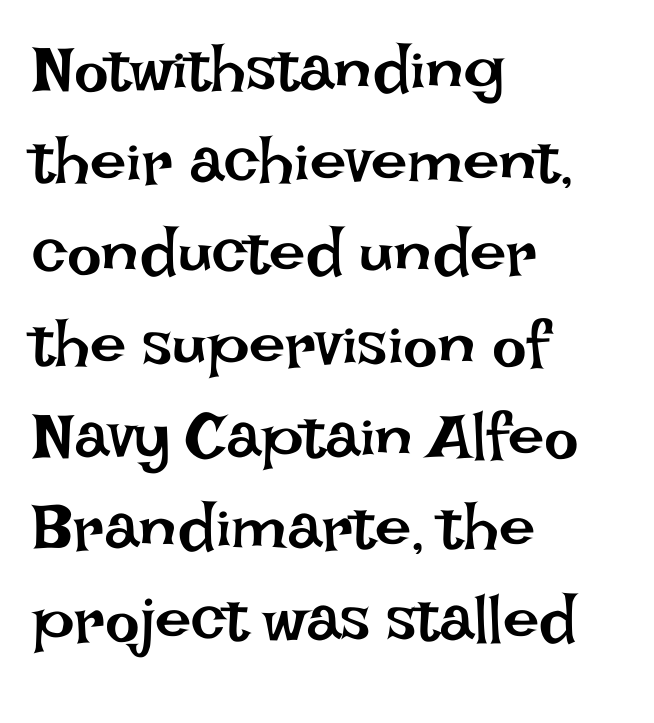
Heft: none added — not bold. Look at the tracking — it's just the regular setting, nothing added. A student would call this left alignment; a typographer would say flush left, rag right. Summary of vertical rhythm: regular, with standard interline spacing. Does the lettering tilt? It doesn't — this is upright.
